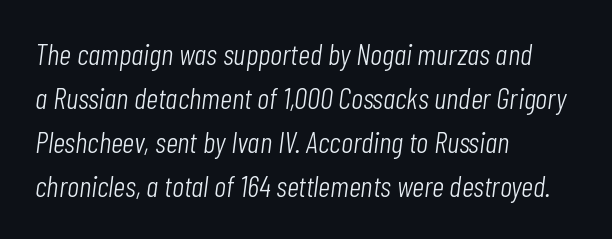
{"italic": "yes", "lean": "right", "slant_degrees": 7, "bold": "no", "weight": "light", "width": "condensed", "stroke_contrast": "low", "x_height": "medium", "monospaced": "no", "underline": "no", "align": "left", "line_spacing": "normal", "line_spacing_ratio": 1.47, "letter_spacing": "normal", "letter_spacing_em": 0.0, "glyph_px": 30}
